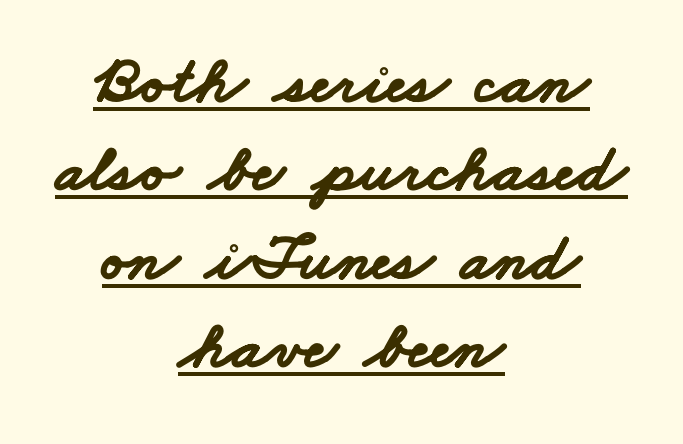
Interline gaps are of average width in this sample. Compared with a flush-left layout, this one balances lines on the center instead. Is the letter spacing exaggerated? No — it looks like the ordinary default. In designer terms, the underline attribute is active on this setting. The typeface chosen for these lines omits serifs.
